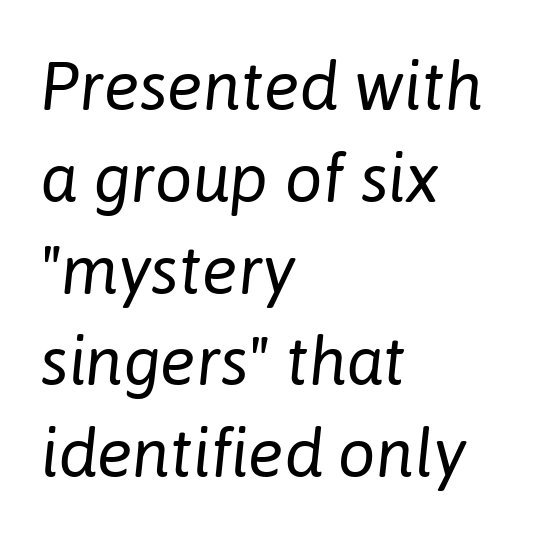
The image shows 67 px regular-weight type, italic (leaning right); set left-aligned, normal line spacing (1.37x), normal letter spacing, not underlined; low stroke contrast and a medium x-height.
